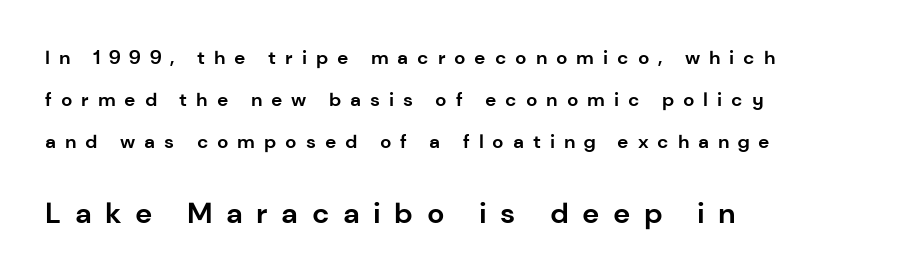
What's the leading like? Stretched, with rows far apart. The foot of each line stays bare and open. This sample has the flowing, uneven cadence of proportional lettering. Compared with typical body copy, the letter spacing here is much looser.
